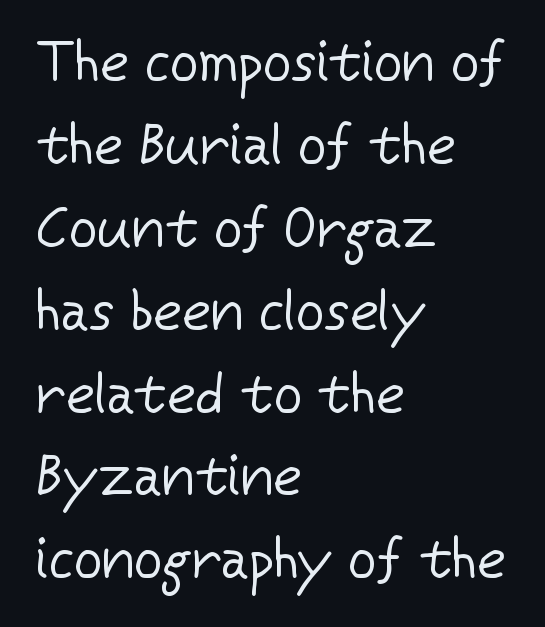
{"serif": "no", "italic": "no", "bold": "no", "weight": "regular", "width": "normal", "stroke_contrast": "low", "x_height": "medium", "monospaced": "no", "underline": "no", "align": "left", "line_spacing": "normal", "line_spacing_ratio": 1.48, "letter_spacing": "normal", "letter_spacing_em": 0.0, "glyph_px": 56}
